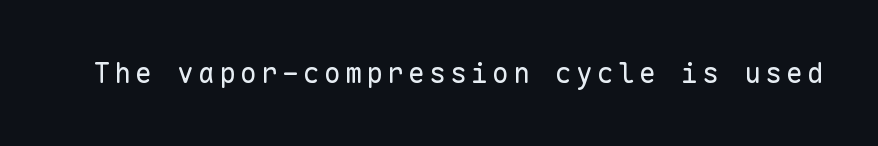
Q: Is the text bold? A: No.
Q: Is the text italic (slanted)? A: No, it is upright.
Q: Is the typeface a serif or a sans-serif typeface? A: Sans-serif.
Q: Is the text underlined? A: No.
Q: Width (condensed, normal, or wide)? A: Normal.
Q: Stroke contrast? A: Low.
Q: x-height? A: Medium.
Q: Monospaced? A: Yes.
